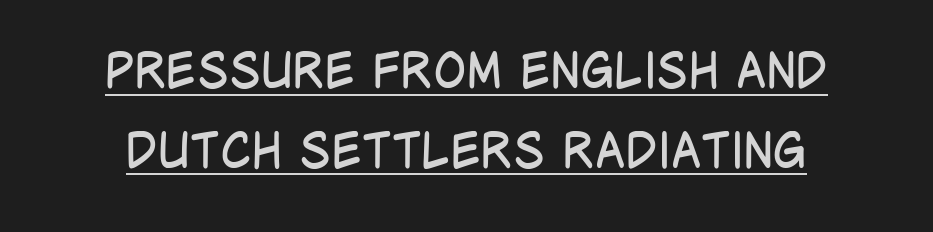
{"serif": "no", "italic": "no", "bold": "no", "weight": "regular", "width": "condensed", "stroke_contrast": "low", "x_height": "large", "monospaced": "no", "underline": "yes", "line_spacing": "normal", "line_spacing_ratio": 1.63, "letter_spacing": "normal", "letter_spacing_em": 0.0, "glyph_px": 49}
